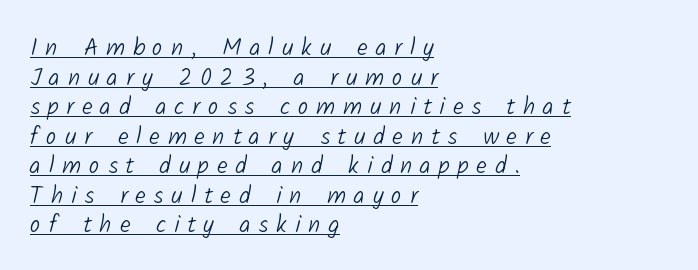
Q: Is the text bold? A: No.
Q: Is the text underlined? A: Yes.
Q: How is the paragraph aligned? A: Left-aligned.
Q: Is the spacing between letters normal or unusually wide? A: Unusually wide.
